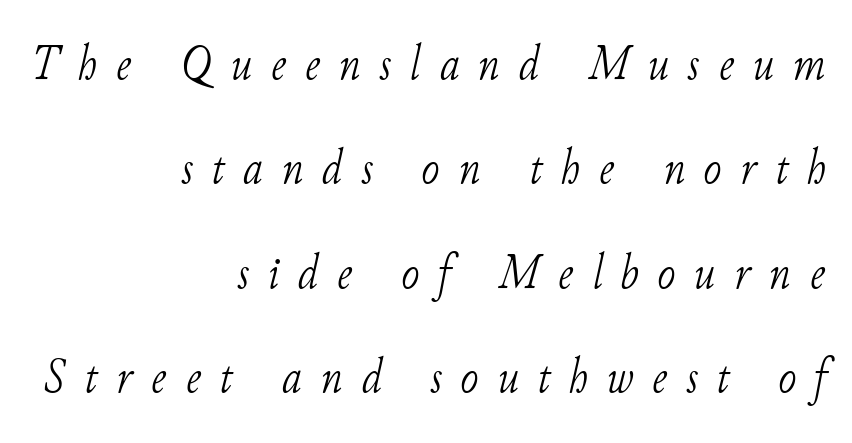
The image shows 49 px light serif type, italic (leaning right); set right-aligned, loose line spacing (2.13x), unusually wide letter spacing (+0.38 em), not underlined; low stroke contrast and a small x-height.
